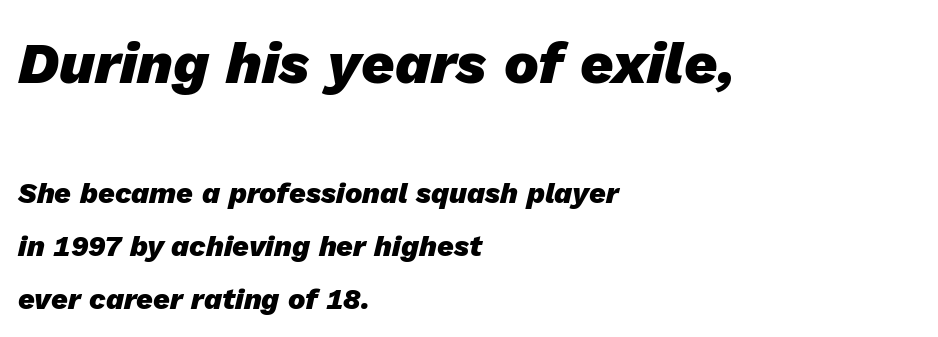
You get the large type first, then a drop to smaller type. Observe the lean: these are italic letterforms. Do the characters align in a grid? No, the font is proportional. Thick stems and heavy bowls — unmistakably bold. The glyphs are unaccompanied by any horizontal stroke below them.
